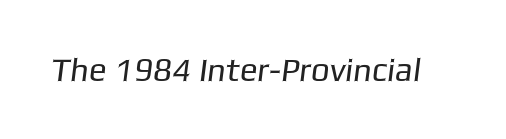
The image shows 33 px regular-weight sans-serif type; set normal letter spacing, not underlined; low stroke contrast and a medium x-height.
